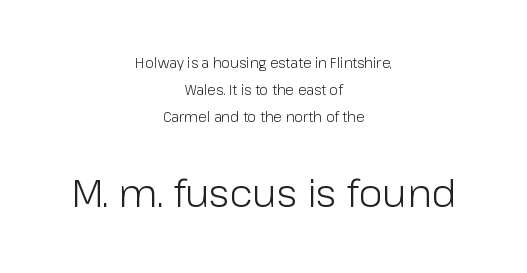
The image shows 39 px light sans-serif type, upright; set centered, loose line spacing (1.93x), normal letter spacing, not underlined; the second (bottom) block is 2.79x larger; low stroke contrast and a medium x-height.
